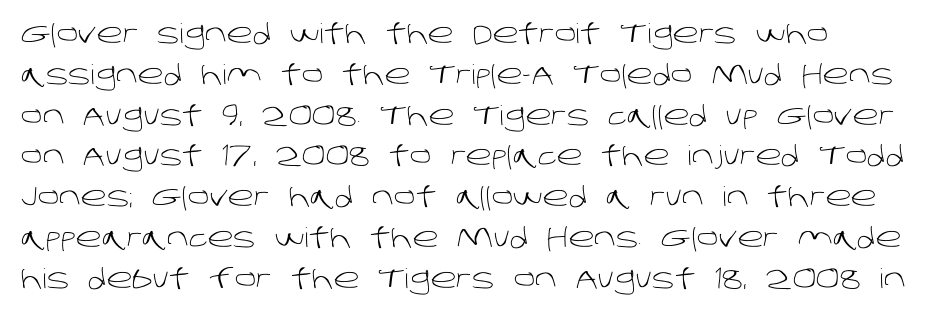
{"bold": "no", "underline": "no", "line_spacing": "normal", "line_spacing_ratio": 1.51, "letter_spacing": "normal", "letter_spacing_em": 0.0, "glyph_px": 27}
